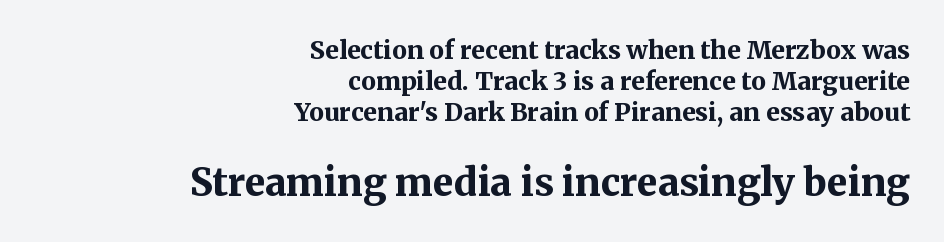
These lines were composed using upright roman letters. The face used here is rendered with its standard letterfit. Type style note: has serifs. Does the bottom block carry the larger type? Yes, it does. Vertically, the passage feels balanced, rows spaced as you'd expect.
